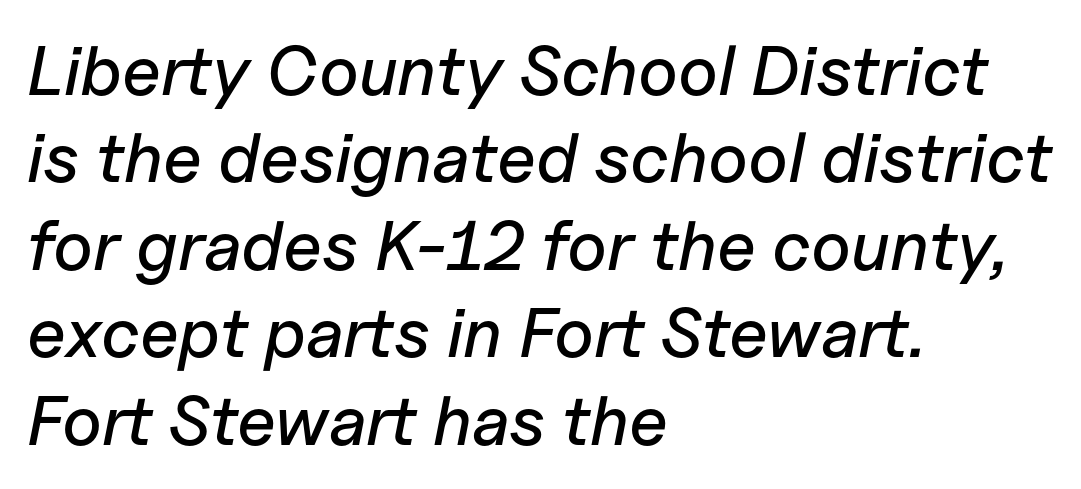
Q: Is the text italic (slanted)? A: Yes, it leans right by about 11 degrees.
Q: Is the text underlined? A: No.
Q: How is the paragraph aligned? A: Left-aligned.
Q: Is the spacing between letters normal or unusually wide? A: Normal.
Q: Is the spacing between lines tight, normal or loose? A: Normal.
Q: Width (condensed, normal, or wide)? A: Normal.
Q: Stroke contrast? A: Low.
Q: x-height? A: Medium.
Q: Monospaced? A: No.
